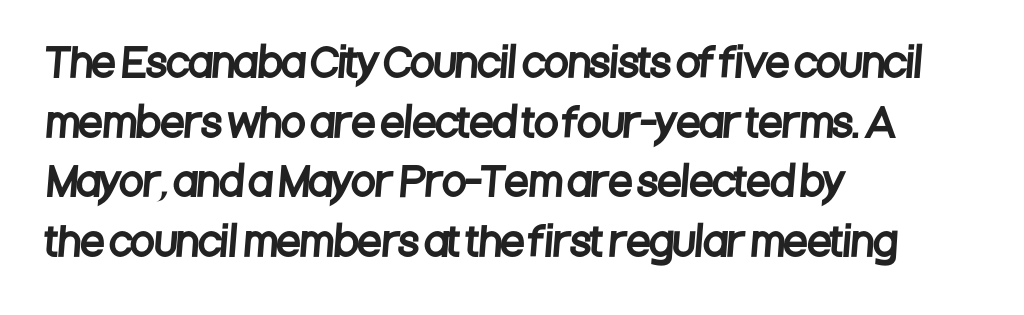
A typesetter would call this leading conventional body-copy spacing. What stands out about the letter spacing? Nothing — it is the standard amount. Type without underlining. These lines stack with their left ends in a neat column. Are there feet on the stems? There aren't — it's a sans. You could not count columns in this text — the font is proportionally spaced.
